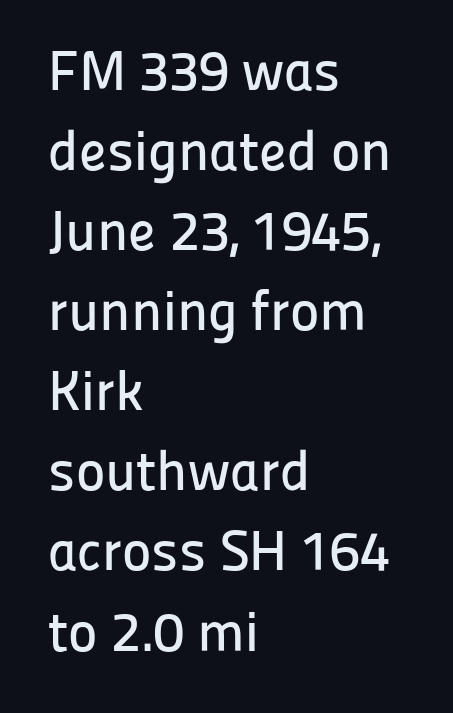
Q: Is the text italic (slanted)? A: No, it is upright.
Q: Is the typeface a serif or a sans-serif typeface? A: Sans-serif.
Q: Is the text underlined? A: No.
Q: How is the paragraph aligned? A: Left-aligned.
Q: Is the spacing between letters normal or unusually wide? A: Normal.
Q: Is the spacing between lines tight, normal or loose? A: Normal.
Q: Width (condensed, normal, or wide)? A: Normal.
Q: Stroke contrast? A: Low.
Q: x-height? A: Medium.
Q: Monospaced? A: No.
